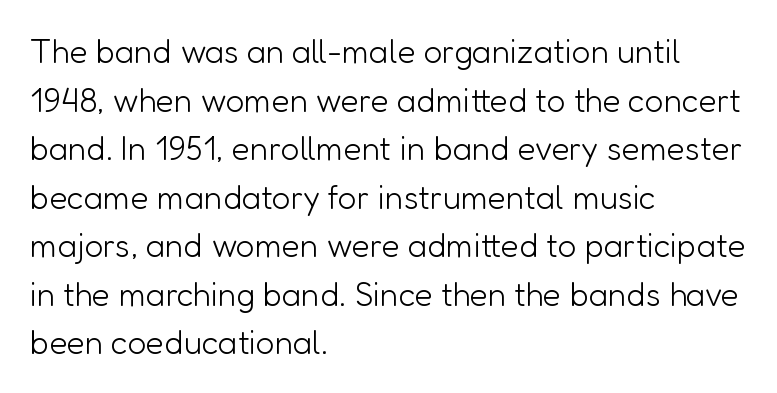
Q: Is the text bold? A: No.
Q: Is the text italic (slanted)? A: No, it is upright.
Q: Is the typeface a serif or a sans-serif typeface? A: Sans-serif.
Q: Is the text underlined? A: No.
Q: How is the paragraph aligned? A: Left-aligned.
Q: Is the spacing between letters normal or unusually wide? A: Normal.
Q: Is the spacing between lines tight, normal or loose? A: Normal.
Q: Width (condensed, normal, or wide)? A: Normal.
Q: Stroke contrast? A: Low.
Q: x-height? A: Medium.
Q: Monospaced? A: No.
